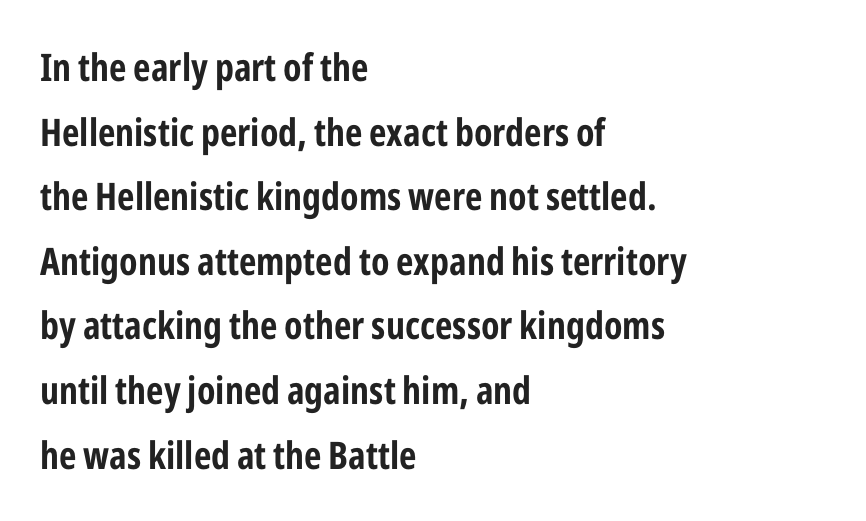
Q: Is the text bold? A: Yes.
Q: Is the text italic (slanted)? A: No, it is upright.
Q: Is the typeface a serif or a sans-serif typeface? A: Sans-serif.
Q: Is the text underlined? A: No.
Q: How is the paragraph aligned? A: Left-aligned.
Q: Is the spacing between letters normal or unusually wide? A: Normal.
Q: Is the spacing between lines tight, normal or loose? A: Normal.
Q: Width (condensed, normal, or wide)? A: Condensed.
Q: Stroke contrast? A: Low.
Q: x-height? A: Medium.
Q: Monospaced? A: No.
